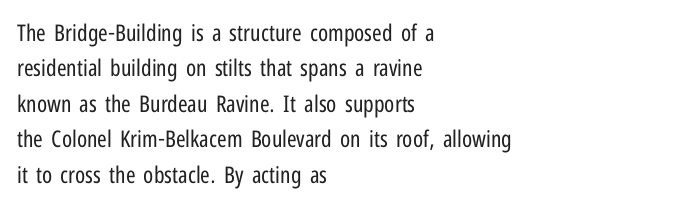
Q: Is the text bold? A: No.
Q: Is the text italic (slanted)? A: No, it is upright.
Q: Is the text underlined? A: No.
Q: How is the paragraph aligned? A: Left-aligned.
Q: Is the spacing between letters normal or unusually wide? A: Normal.
Q: Is the spacing between lines tight, normal or loose? A: Normal.
